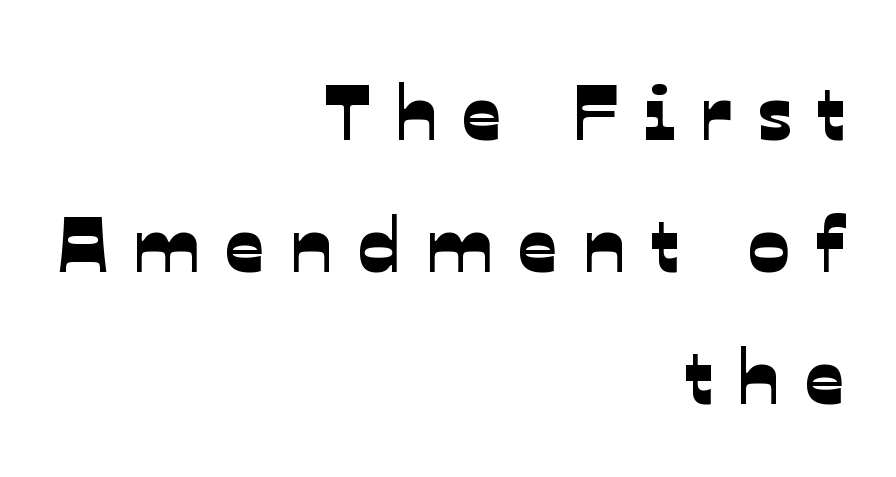
The line-height multiplier appears to be the usual default. Proportional: the letters do not fall into vertical columns. Each line ends at the same right margin while the left side varies. The zone under the glyphs is completely vacant.
